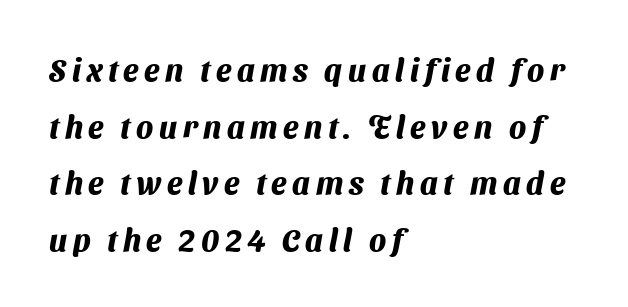
The image shows 31 px heavy sans-serif type; set left-aligned, line spacing 1.83x, not underlined; medium stroke contrast and a medium x-height.
